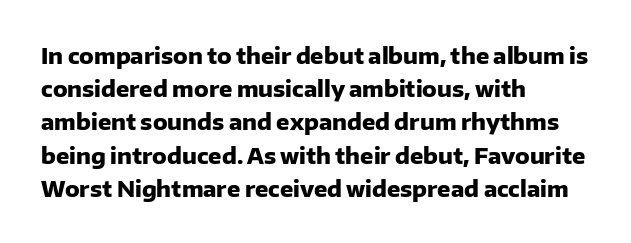
Leading matches the norm, producing a regular column. The area under the type is left untouched. Does extra space separate the letters? No, they use regular spacing. These lines were composed using upright roman letters.
